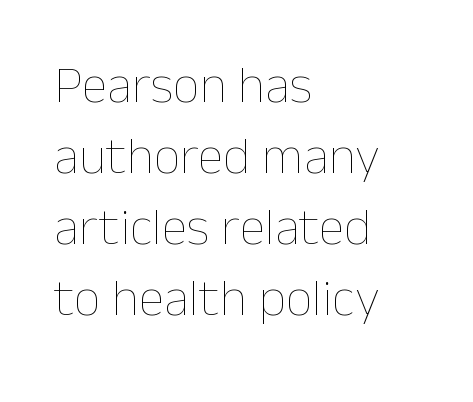
The cut favours lightness, reaching ordinary text weight at its darkest. Rule under the text: the space is simply empty. The letterforms sit shoulder to shoulder at normal distance. Ascenders rise straight up at ninety degrees.
